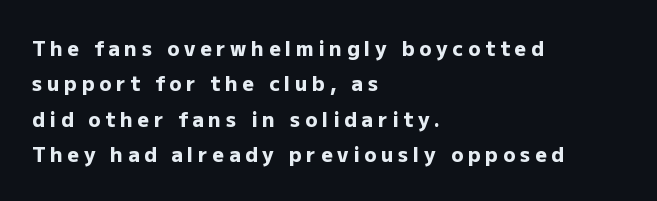
The image shows 20 px bold type, upright; set left-aligned, line spacing 1.77x, unusually wide letter spacing (+0.24 em), not underlined.
